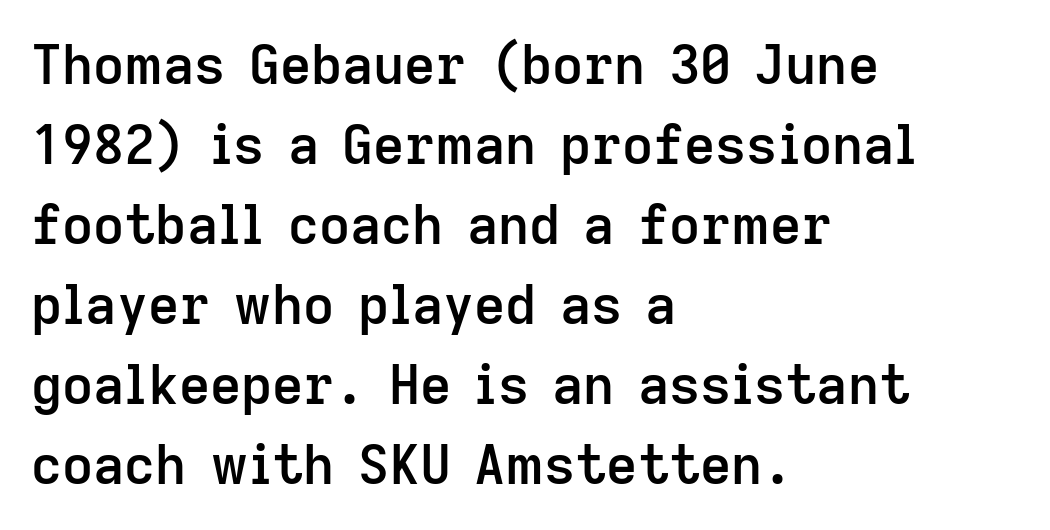
{"serif": "no", "italic": "no", "bold": "semi", "weight": "semibold", "width": "normal", "stroke_contrast": "low", "x_height": "medium", "monospaced": "no", "underline": "no", "align": "left", "line_spacing": "normal", "line_spacing_ratio": 1.48, "letter_spacing": "normal", "letter_spacing_em": 0.0, "glyph_px": 54}
